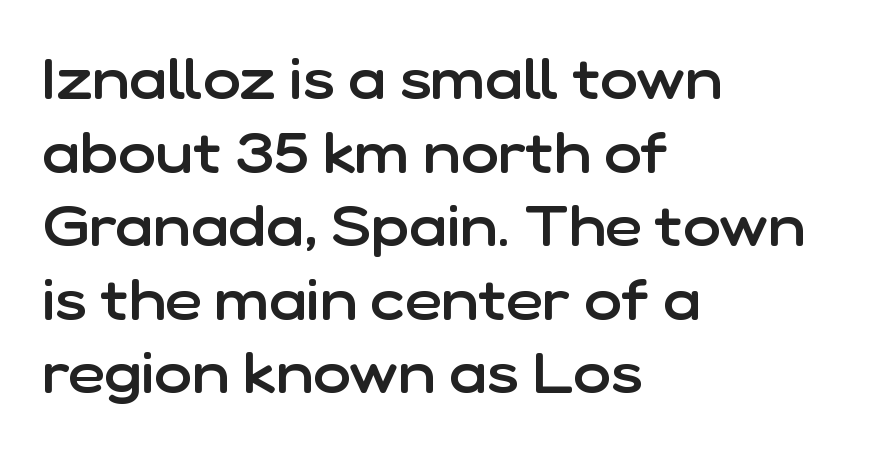
The letters advance in unequal steps, a hallmark of proportional type. A student would call this left alignment; a typographer would say flush left, rag right. It's the straight-up-and-down kind of type. The rows are spaced the way most documents space them.
